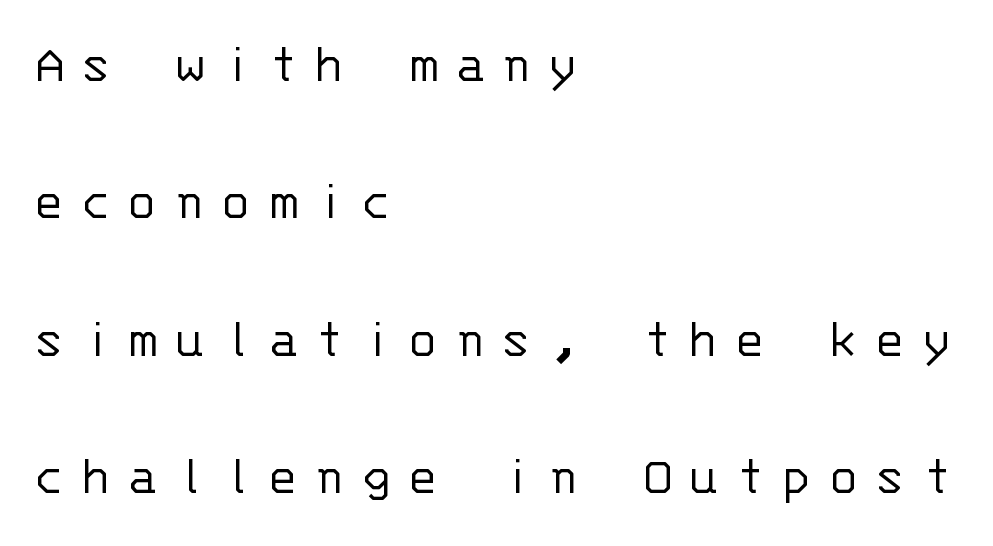
Q: Is the text bold? A: No.
Q: Is the text italic (slanted)? A: No, it is upright.
Q: Is the typeface a serif or a sans-serif typeface? A: Sans-serif.
Q: Is the text underlined? A: No.
Q: How is the paragraph aligned? A: Left-aligned.
Q: Is the spacing between letters normal or unusually wide? A: Unusually wide.
Q: Is the spacing between lines tight, normal or loose? A: Loose.
Q: Width (condensed, normal, or wide)? A: Normal.
Q: Stroke contrast? A: Low.
Q: x-height? A: Large.
Q: Monospaced? A: Yes.
